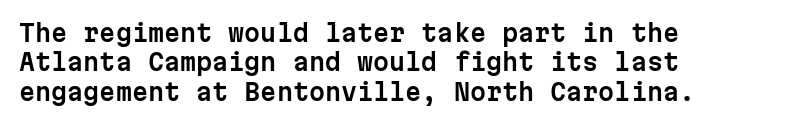
{"italic": "no", "underline": "no", "align": "left", "line_spacing": "normal", "line_spacing_ratio": 1.28, "letter_spacing": "normal", "letter_spacing_em": 0.0, "glyph_px": 23}
